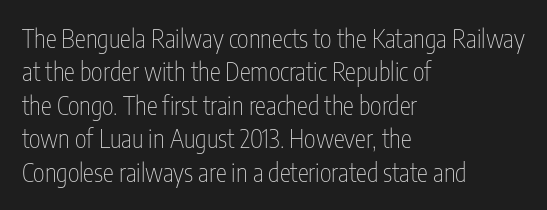
The image shows 25 px text type, upright; set left-aligned, normal line spacing (1.34x), normal letter spacing, not underlined.
